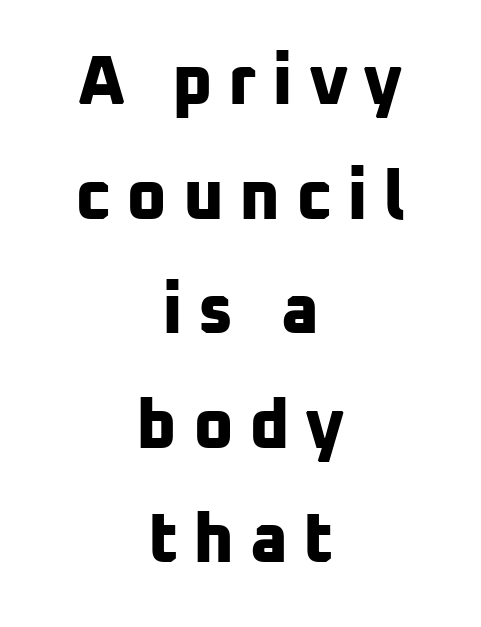
The image shows 69 px bold sans-serif type; set centered, normal line spacing (1.66x), unusually wide letter spacing (+0.22 em), not underlined; low stroke contrast and a medium x-height.
